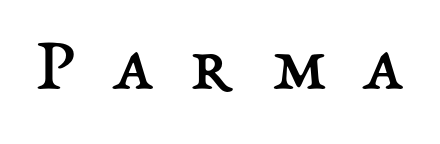
The passage shown is typed in a proportional face where columns would drift. Compared with typical body copy, the letter spacing here is much looser. In terms of posture, this sample is upright. The font sits on the lighter half of the weight spectrum, regular included.
